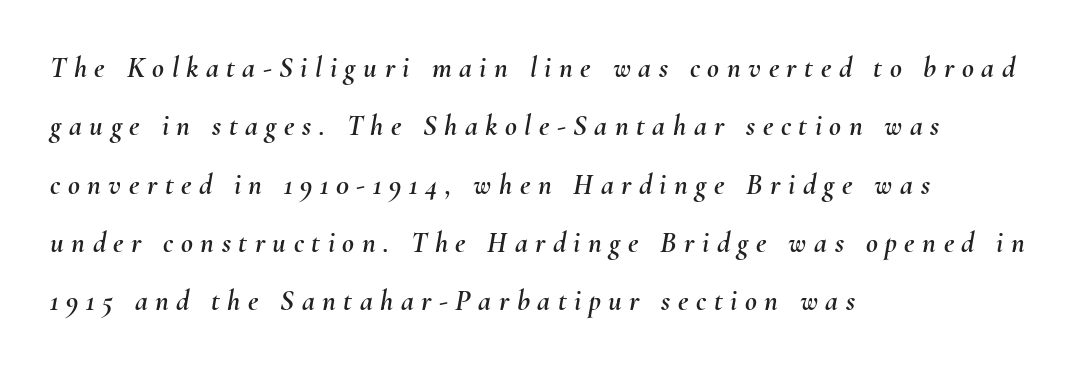
The image shows 29 px text type, italic (leaning right); set left-aligned, loose line spacing (2.01x), unusually wide letter spacing (+0.26 em), not underlined; medium stroke contrast and a small x-height.
